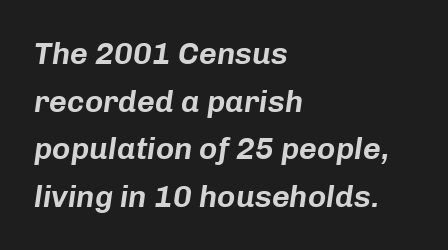
{"italic": "yes", "lean": "right", "slant_degrees": 8, "width": "normal", "stroke_contrast": "low", "x_height": "medium", "monospaced": "no", "underline": "no", "align": "left", "line_spacing": "normal", "line_spacing_ratio": 1.54, "letter_spacing": "normal", "letter_spacing_em": 0.0, "glyph_px": 31}
